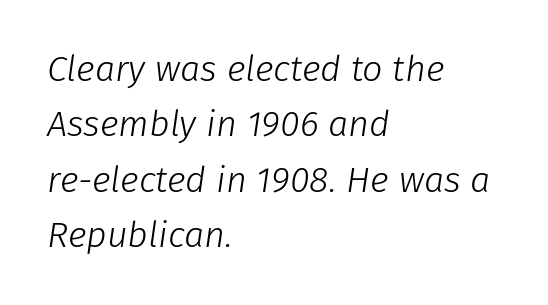
Q: Is the text bold? A: No.
Q: Is the text italic (slanted)? A: Yes, it leans right by about 8 degrees.
Q: Is the text underlined? A: No.
Q: How is the paragraph aligned? A: Left-aligned.
Q: Is the spacing between letters normal or unusually wide? A: Normal.
Q: Is the spacing between lines tight, normal or loose? A: Normal.
Q: Width (condensed, normal, or wide)? A: Normal.
Q: Stroke contrast? A: Low.
Q: x-height? A: Medium.
Q: Monospaced? A: No.
